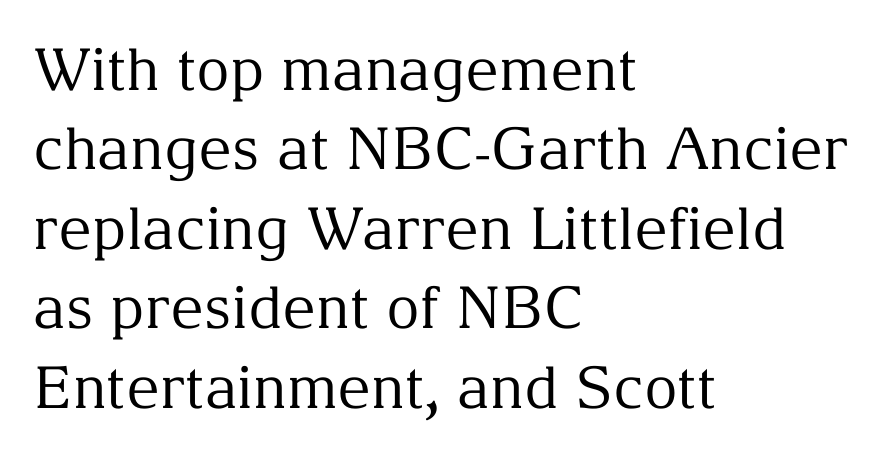
This rendering leaves character spacing at its baseline value. A typesetter would mark this as roman, not italic. The foot of each line stays bare and open. This sample has the flowing, uneven cadence of proportional lettering.
